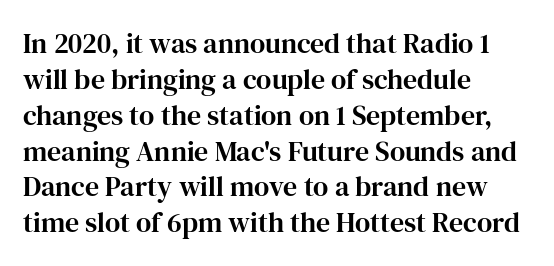
The image shows 28 px serif type, upright; set left-aligned, normal line spacing (1.28x), normal letter spacing, not underlined; high stroke contrast and a medium x-height.
